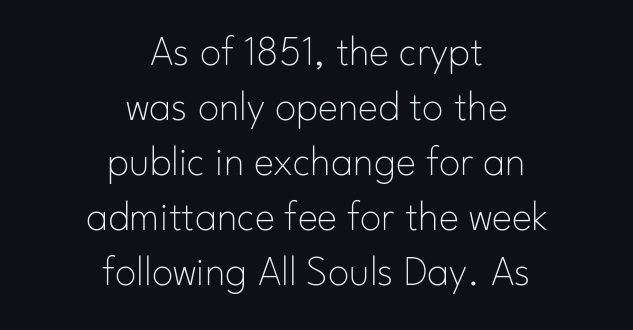
{"serif": "no", "italic": "no", "bold": "no", "weight": "thin", "width": "normal", "stroke_contrast": "low", "x_height": "small", "monospaced": "no", "underline": "no", "align": "center", "line_spacing": "normal", "line_spacing_ratio": 1.28, "letter_spacing": "normal", "letter_spacing_em": 0.0, "glyph_px": 43}
